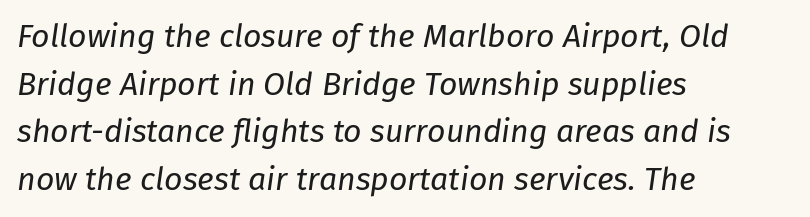
{"italic": "yes", "lean": "right", "slant_degrees": 8, "bold": "no", "weight": "regular", "width": "normal", "stroke_contrast": "low", "x_height": "medium", "monospaced": "no", "underline": "no", "align": "left", "line_spacing": "normal", "line_spacing_ratio": 1.49, "letter_spacing": "normal", "letter_spacing_em": 0.0, "glyph_px": 32}
